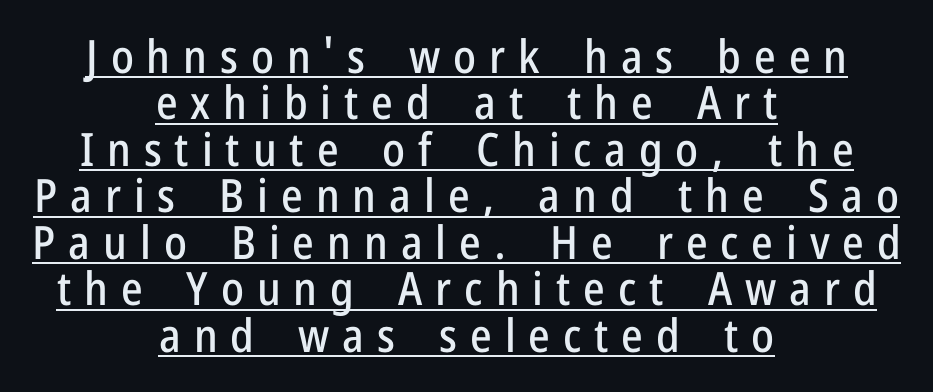
Is the block centered? Yes — each line is placed symmetrically about the middle. Unlike italic type, these characters show no tilt at all. The letters are spread apart with noticeably loose tracking. Regarding leading, the lines here are crowded together.
